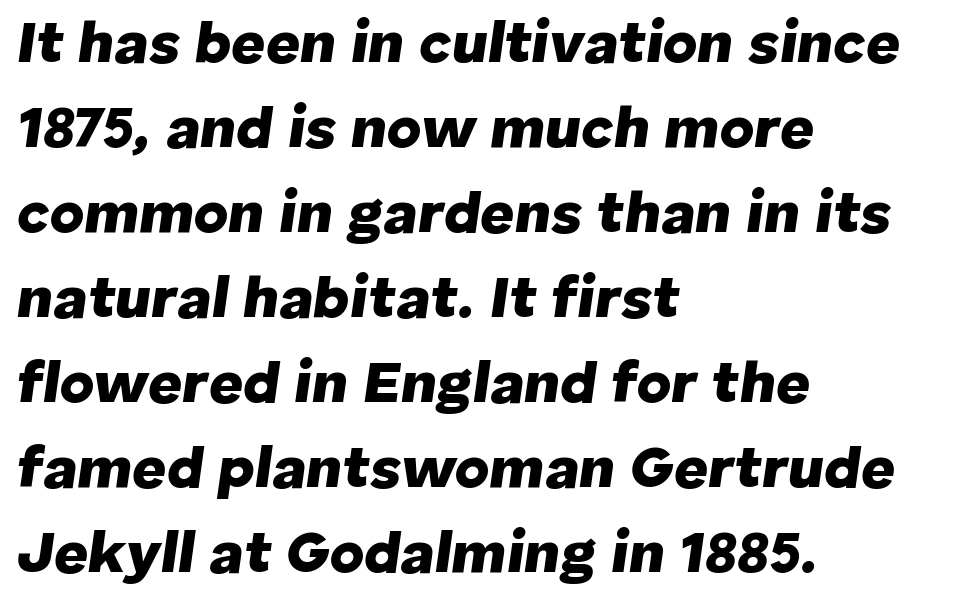
{"italic": "yes", "lean": "right", "slant_degrees": 8, "bold": "yes", "weight": "heavy", "width": "normal", "stroke_contrast": "low", "x_height": "medium", "monospaced": "no", "underline": "no", "align": "left", "line_spacing": "normal", "line_spacing_ratio": 1.44, "letter_spacing": "normal", "letter_spacing_em": 0.0, "glyph_px": 59}
